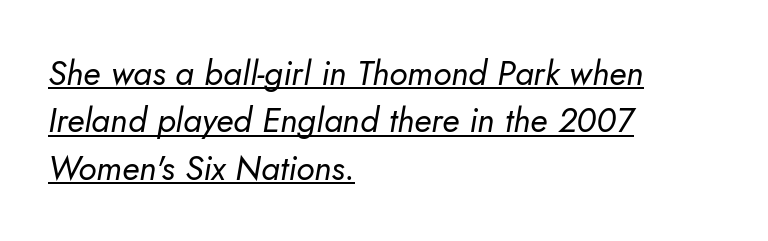
{"italic": "yes", "lean": "right", "slant_degrees": 10, "bold": "no", "weight": "regular", "width": "normal", "stroke_contrast": "low", "x_height": "small", "monospaced": "no", "underline": "yes", "align": "left", "line_spacing": "normal", "line_spacing_ratio": 1.39, "letter_spacing": "normal", "letter_spacing_em": 0.0, "glyph_px": 34}
